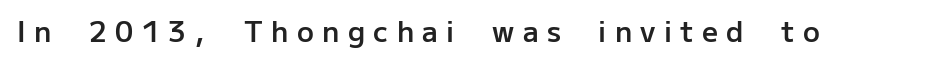
Q: Is the text bold? A: Semi-bold.
Q: Is the text italic (slanted)? A: No, it is upright.
Q: Is the typeface a serif or a sans-serif typeface? A: Sans-serif.
Q: Is the text underlined? A: No.
Q: Is the spacing between letters normal or unusually wide? A: Unusually wide.
Q: Width (condensed, normal, or wide)? A: Normal.
Q: Stroke contrast? A: Low.
Q: x-height? A: Medium.
Q: Monospaced? A: No.
